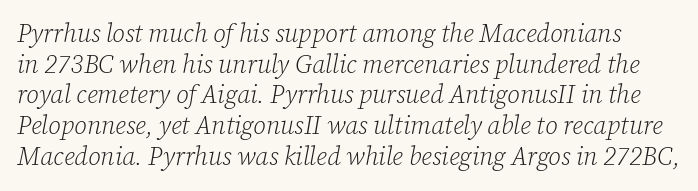
{"italic": "yes", "lean": "right", "slant_degrees": 12, "bold": "no", "underline": "no", "line_spacing_ratio": 1.23, "letter_spacing": "normal", "letter_spacing_em": 0.0, "glyph_px": 25}
